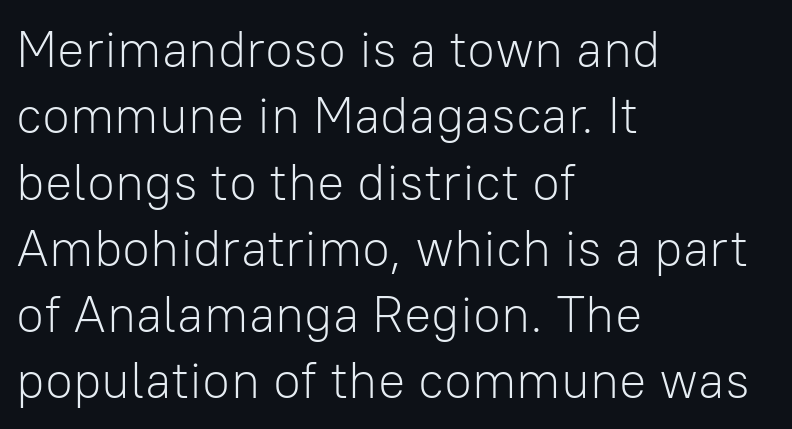
{"serif": "no", "italic": "no", "bold": "no", "weight": "light", "width": "normal", "stroke_contrast": "low", "x_height": "medium", "monospaced": "no", "underline": "no", "align": "left", "line_spacing": "normal", "line_spacing_ratio": 1.3, "letter_spacing": "normal", "letter_spacing_em": 0.0, "glyph_px": 51}
